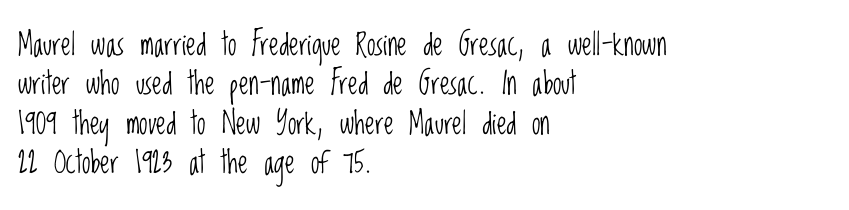
Q: Is the text bold? A: No.
Q: Is the text italic (slanted)? A: No, it is upright.
Q: Is the typeface a serif or a sans-serif typeface? A: Sans-serif.
Q: Is the text underlined? A: No.
Q: How is the paragraph aligned? A: Left-aligned.
Q: Is the spacing between letters normal or unusually wide? A: Normal.
Q: Is the spacing between lines tight, normal or loose? A: Normal.
Q: Width (condensed, normal, or wide)? A: Condensed.
Q: Stroke contrast? A: Low.
Q: x-height? A: Large.
Q: Monospaced? A: No.
